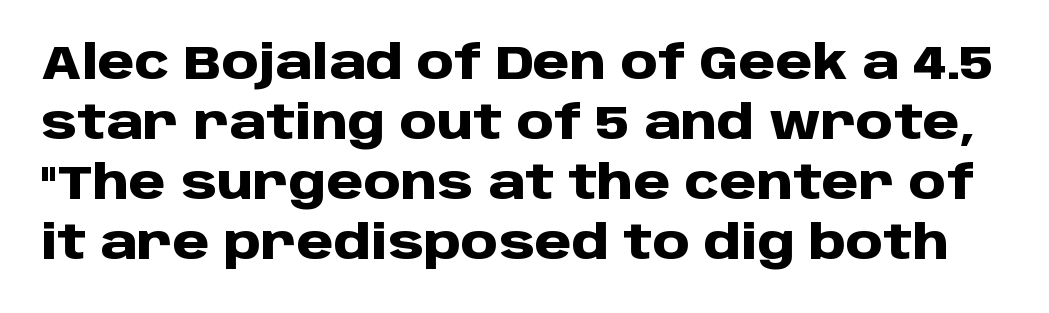
A typesetter would mark this as roman, not italic. Each glyph is drawn with heavy, bold strokes. Character widths vary here, with narrow letters taking less room than wide ones. Words appear dense and cohesive because spacing is normal.
